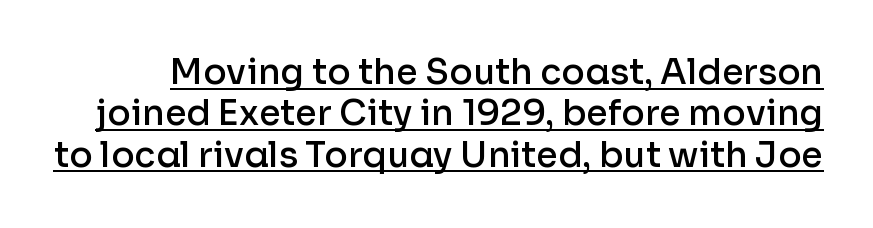
Q: Is the text bold? A: Semi-bold.
Q: Is the text italic (slanted)? A: No, it is upright.
Q: Is the typeface a serif or a sans-serif typeface? A: Sans-serif.
Q: Is the text underlined? A: Yes.
Q: Is the spacing between letters normal or unusually wide? A: Normal.
Q: Width (condensed, normal, or wide)? A: Normal.
Q: Stroke contrast? A: Low.
Q: x-height? A: Medium.
Q: Monospaced? A: No.
